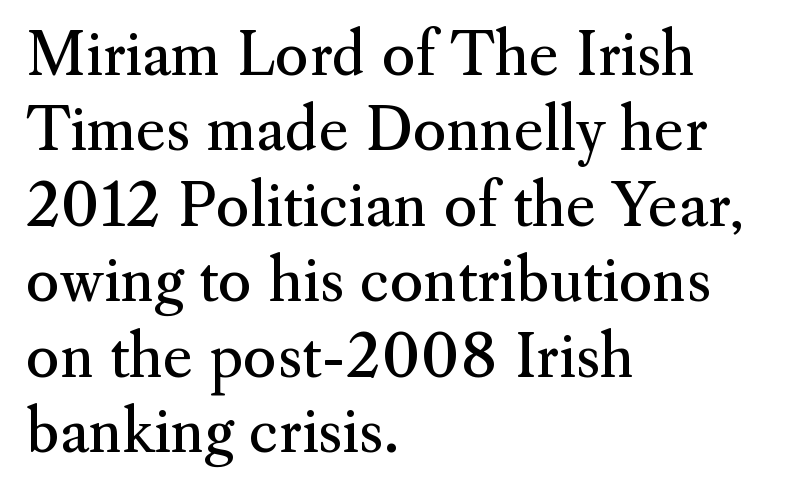
Q: Is the text bold? A: No.
Q: Is the text italic (slanted)? A: No, it is upright.
Q: Is the typeface a serif or a sans-serif typeface? A: Serif.
Q: Is the text underlined? A: No.
Q: How is the paragraph aligned? A: Left-aligned.
Q: Is the spacing between letters normal or unusually wide? A: Normal.
Q: Is the spacing between lines tight, normal or loose? A: Normal.
Q: Width (condensed, normal, or wide)? A: Normal.
Q: Stroke contrast? A: Medium.
Q: x-height? A: Small.
Q: Monospaced? A: No.
